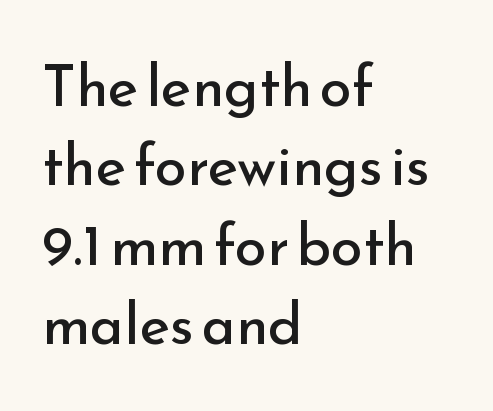
The image shows 58 px regular-weight sans-serif type, upright; set left-aligned, normal line spacing (1.37x), normal letter spacing, not underlined; low stroke contrast and a small x-height.
